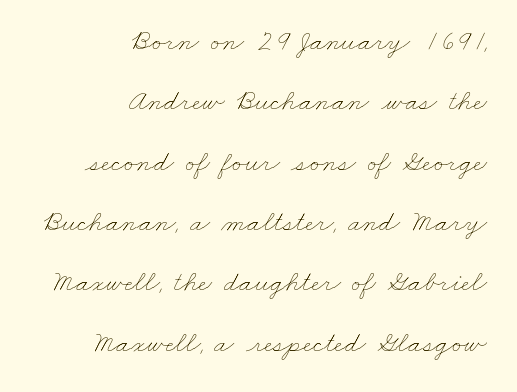
Visually the block forms a straight wall on the right and a jagged coastline on the left. Rule under the text: the space is simply empty. Character widths vary here, with narrow letters taking less room than wide ones. In terms of letterspacing, this is plain default setting.
